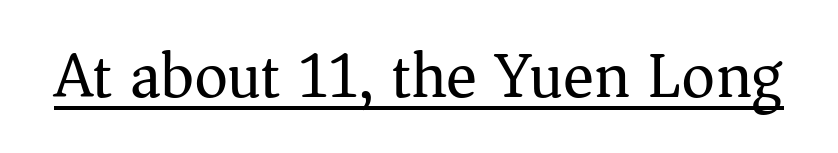
The image shows 65 px regular-weight serif type, upright; set normal letter spacing, underlined; medium stroke contrast and a medium x-height.
